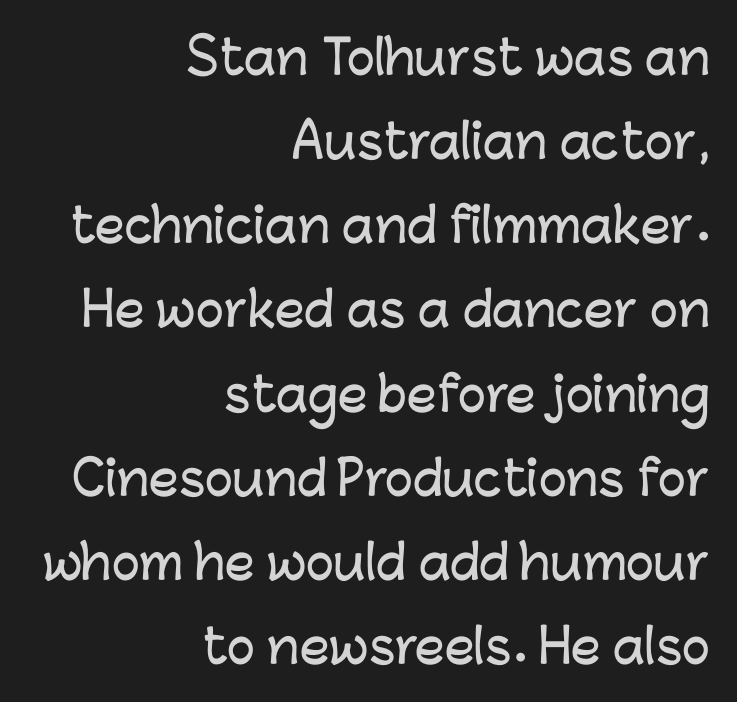
The image shows 47 px sans-serif type, upright; set right-aligned, line spacing 1.79x, normal letter spacing, not underlined; low stroke contrast and a medium x-height.
